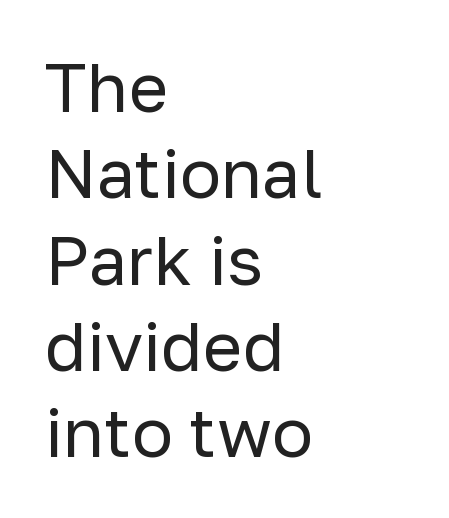
The image shows 68 px regular-weight sans-serif type, upright; set left-aligned, normal line spacing (1.27x), normal letter spacing, not underlined; low stroke contrast and a medium x-height.
